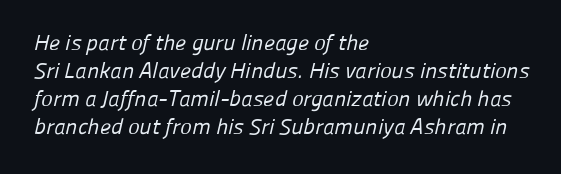
{"bold": "no", "underline": "no", "align": "left", "line_spacing": "normal", "line_spacing_ratio": 1.28, "letter_spacing": "normal", "letter_spacing_em": 0.0, "glyph_px": 22}
